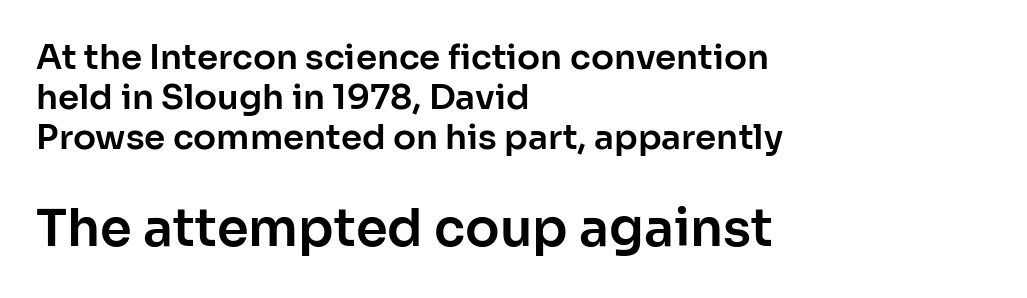
Q: Is the text italic (slanted)? A: No, it is upright.
Q: Is the typeface a serif or a sans-serif typeface? A: Sans-serif.
Q: Is the text underlined? A: No.
Q: How is the paragraph aligned? A: Left-aligned.
Q: Is the spacing between letters normal or unusually wide? A: Normal.
Q: Which block of text is set in a larger size, the first (top) or the second (bottom)? A: The second (bottom) one.
Q: Width (condensed, normal, or wide)? A: Normal.
Q: Stroke contrast? A: Low.
Q: x-height? A: Medium.
Q: Monospaced? A: No.
